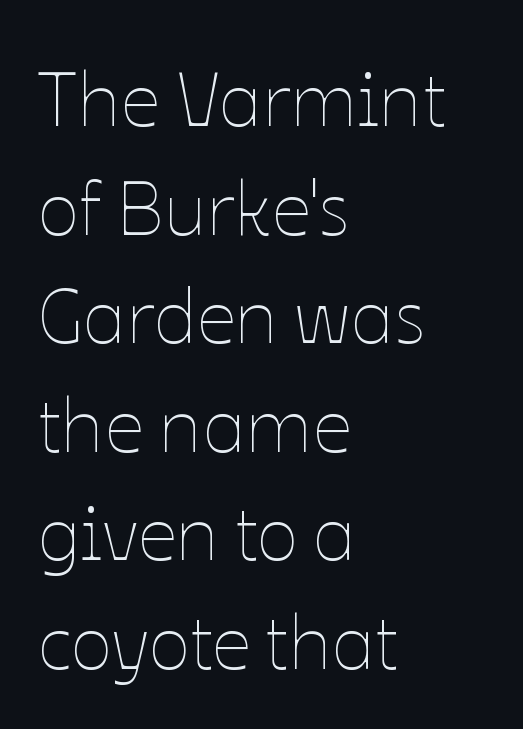
The image shows 77 px thin type, upright; set left-aligned, normal line spacing (1.41x), normal letter spacing, not underlined; low stroke contrast and a medium x-height.
